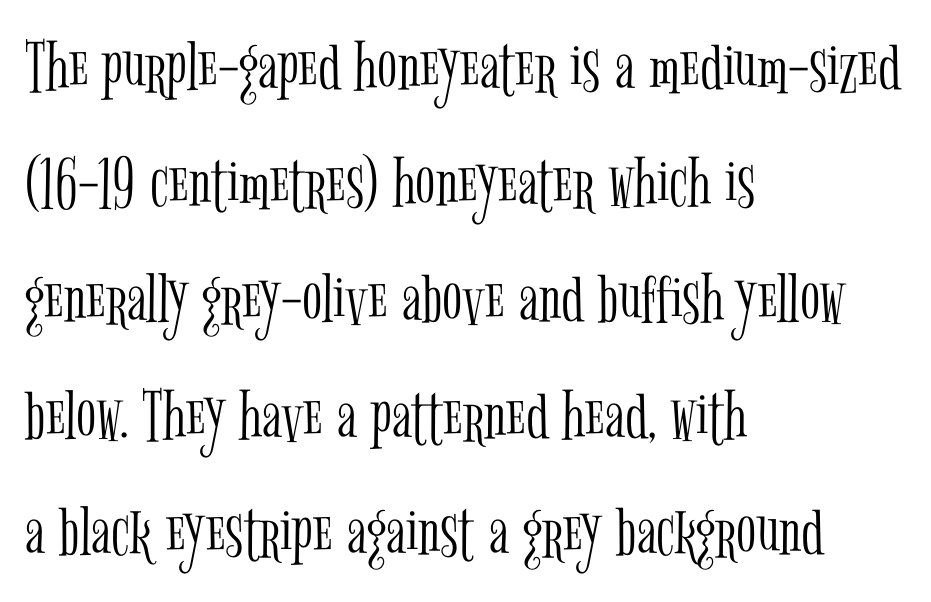
{"serif": "yes", "italic": "no", "bold": "no", "weight": "light", "width": "condensed", "stroke_contrast": "low", "x_height": "medium", "monospaced": "no", "underline": "no", "align": "left", "line_spacing": "normal", "line_spacing_ratio": 1.57, "letter_spacing": "normal", "letter_spacing_em": 0.0, "glyph_px": 74}
